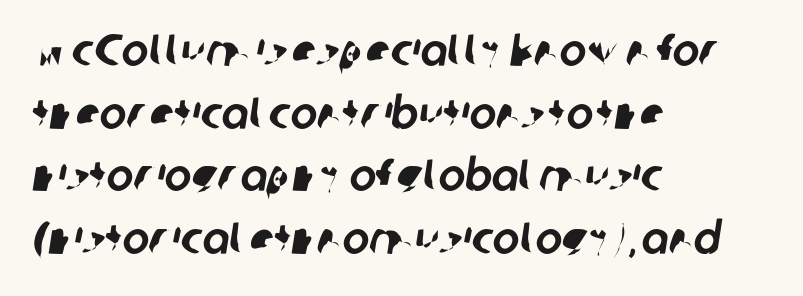
The image shows 45 px sans-serif type; set left-aligned, normal line spacing (1.39x), normal letter spacing, not underlined; low stroke contrast and a medium x-height.
